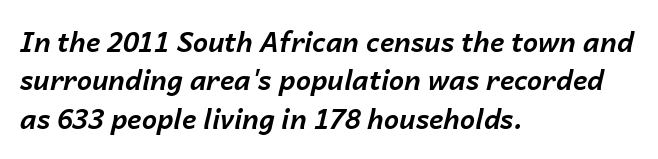
{"italic": "yes", "lean": "right", "slant_degrees": 14, "bold": "yes", "underline": "no", "align": "left", "line_spacing": "normal", "line_spacing_ratio": 1.42, "letter_spacing": "normal", "letter_spacing_em": 0.0, "glyph_px": 27}
